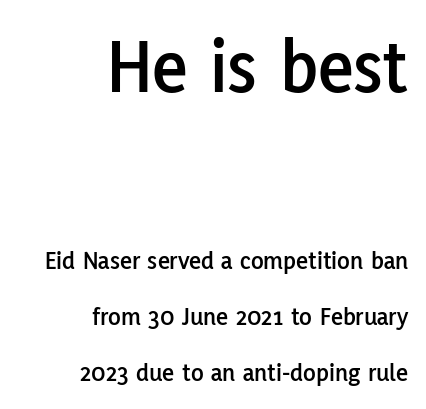
{"serif": "no", "italic": "no", "width": "normal", "stroke_contrast": "low", "x_height": "medium", "monospaced": "no", "underline": "no", "align": "right", "line_spacing": "loose", "line_spacing_ratio": 2.14, "letter_spacing": "normal", "letter_spacing_em": 0.0, "larger_block": "first", "size_ratio": 2.96, "glyph_px": 77}
